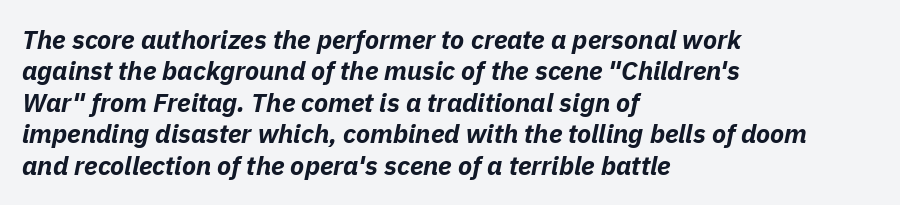
{"italic": "yes", "lean": "right", "slant_degrees": 11, "bold": "yes", "underline": "no", "align": "left", "line_spacing_ratio": 1.21, "letter_spacing": "normal", "letter_spacing_em": 0.0, "glyph_px": 26}
